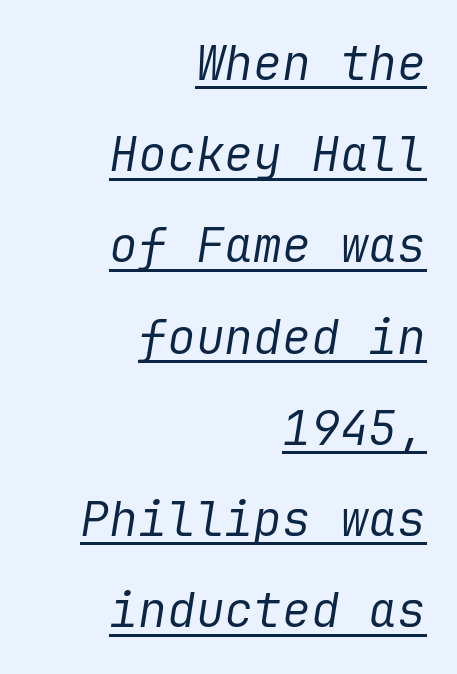
Is the letter spacing exaggerated? No — it looks like the ordinary default. Like a heading marked for emphasis, these lines bear an underscore. Horizontal bands of white between lines are thick stripes. Compared with ordinary roman type, these characters are visibly tilted. Is the block centered? No — it sits flush against the right margin.
